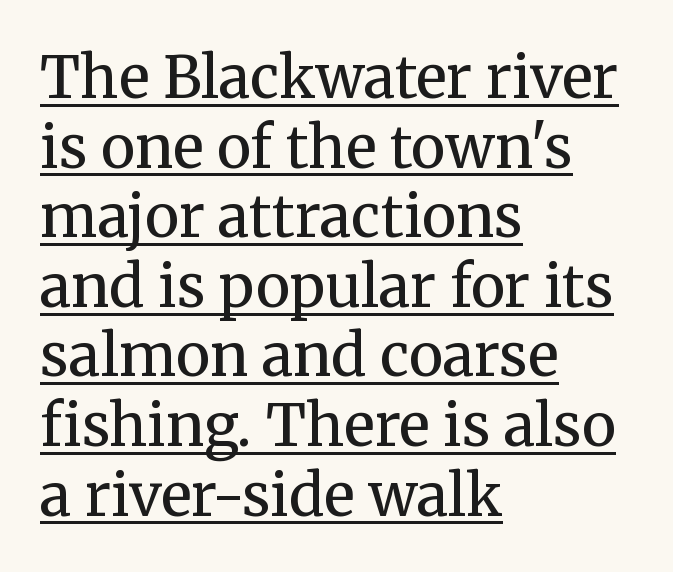
{"serif": "yes", "italic": "no", "bold": "no", "weight": "regular", "width": "normal", "stroke_contrast": "medium", "x_height": "medium", "monospaced": "no", "underline": "yes", "align": "left", "line_spacing_ratio": 1.2, "letter_spacing": "normal", "letter_spacing_em": 0.0, "glyph_px": 58}
